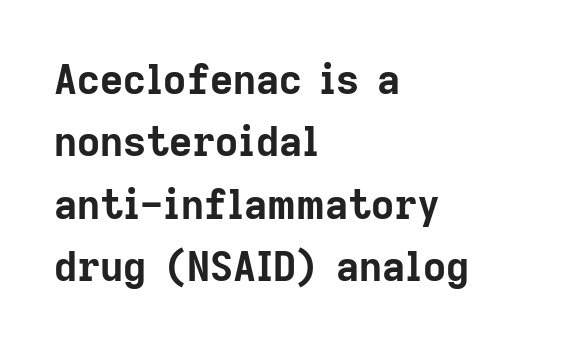
The image shows 40 px bold sans-serif type, upright; set left-aligned, normal line spacing (1.56x), normal letter spacing, not underlined; low stroke contrast and a medium x-height.
